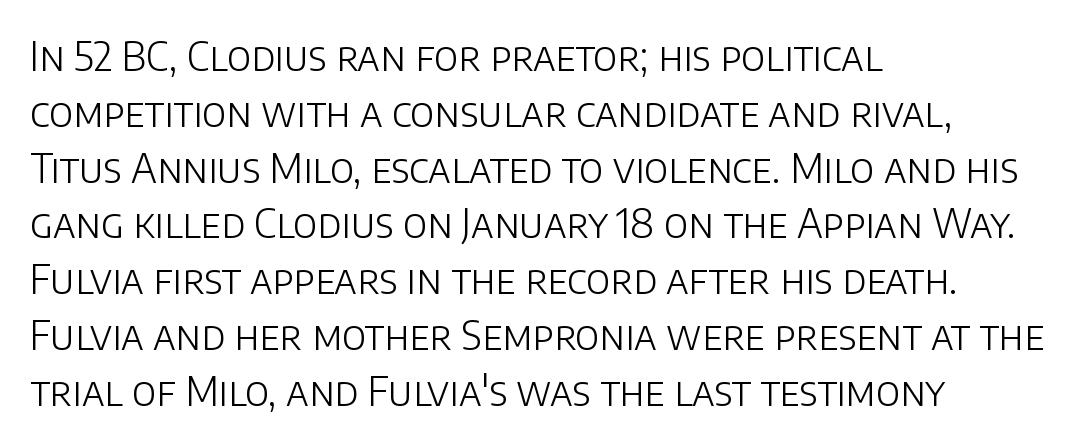
The image shows 39 px light sans-serif type, upright; set left-aligned, normal line spacing (1.43x), normal letter spacing, not underlined; low stroke contrast and a large x-height.
